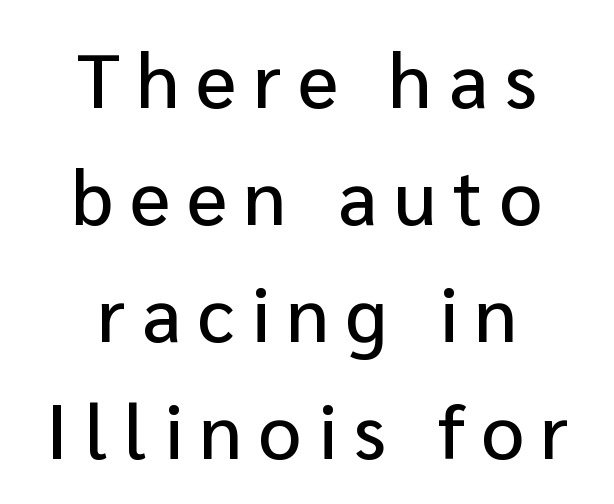
You could not count columns in this text — the font is proportionally spaced. Reading down the block, each line starts at a different indent, mirrored at its end. A typesetter would call this heavily tracked-out type. Underlining? Definitely not there. Unlike a traditional serif, this face leaves its strokes unadorned. Normally led — the rows are evenly, conventionally spaced.
